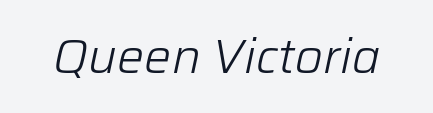
No letter is thick-stroked: the sample isn't bold. In terms of posture, this sample is oblique. Think of a printed novel: that variable character pitch is what you see here. Spacing between characters is what you'd get straight out of the box. Check under the words: just untouched page.
